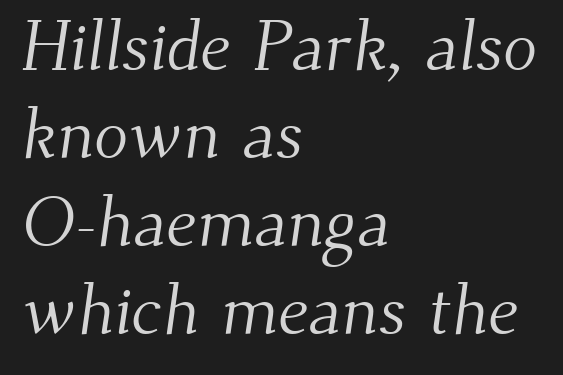
Q: Is the text bold? A: No.
Q: Is the typeface a serif or a sans-serif typeface? A: Serif.
Q: Is the text underlined? A: No.
Q: How is the paragraph aligned? A: Left-aligned.
Q: Is the spacing between letters normal or unusually wide? A: Normal.
Q: Width (condensed, normal, or wide)? A: Normal.
Q: Stroke contrast? A: Medium.
Q: x-height? A: Small.
Q: Monospaced? A: No.
